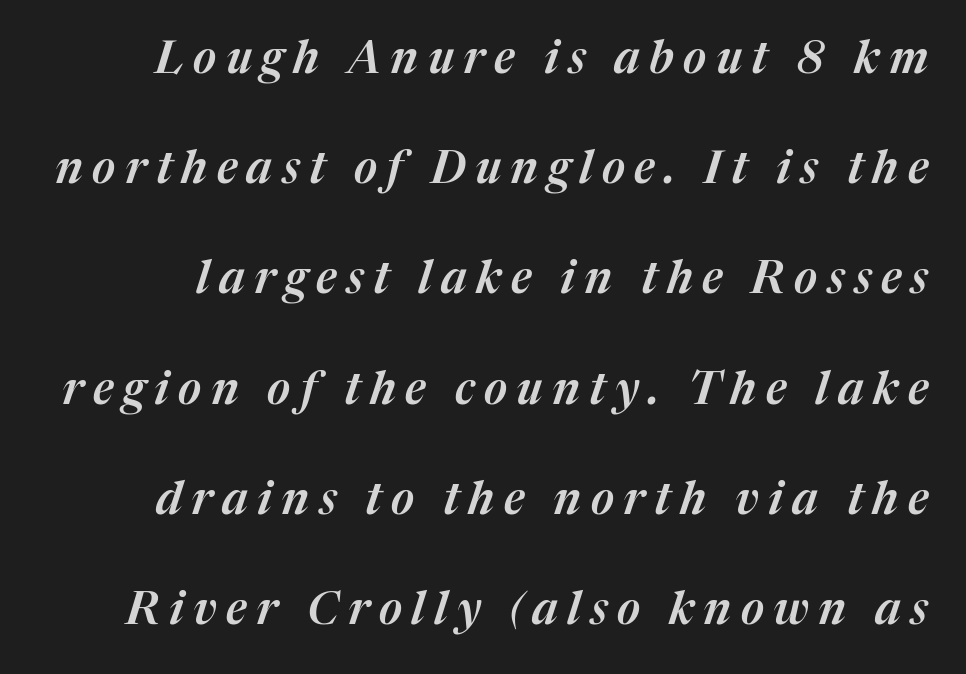
Words appear elongated and porous because spacing is wide. This sample has the flowing, uneven cadence of proportional lettering. The lettering tilts uniformly, giving the passage an italic look. Anything drawn beneath the words? Only blank space. Compared with typical paragraphs, the rows here are farther apart.
